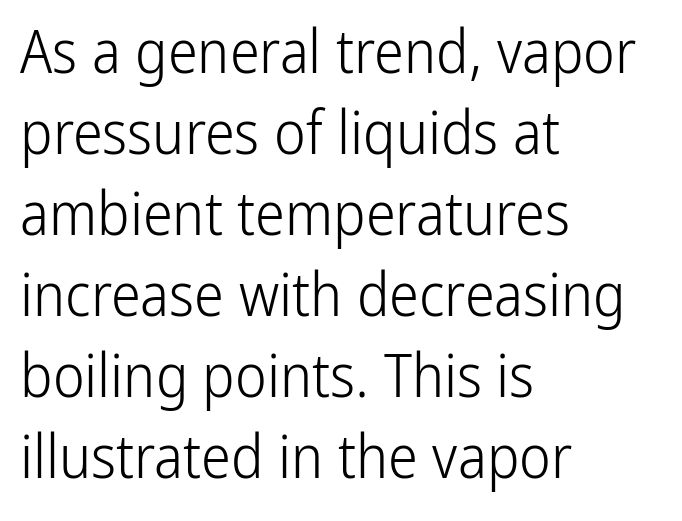
The image shows 60 px light, condensed sans-serif type, upright; set left-aligned, normal line spacing (1.35x), normal letter spacing, not underlined; low stroke contrast and a medium x-height.
